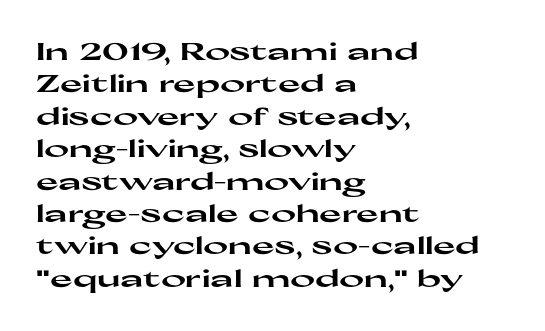
{"italic": "no", "bold": "yes", "underline": "no", "align": "left", "line_spacing": "normal", "line_spacing_ratio": 1.35, "letter_spacing": "normal", "letter_spacing_em": 0.0, "glyph_px": 24}
